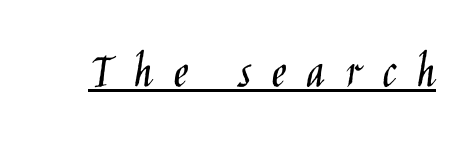
Q: Is the text bold? A: No.
Q: Is the text italic (slanted)? A: Yes.
Q: Is the typeface a serif or a sans-serif typeface? A: Sans-serif.
Q: Is the text underlined? A: Yes.
Q: Is the spacing between letters normal or unusually wide? A: Unusually wide.
Q: Width (condensed, normal, or wide)? A: Condensed.
Q: Stroke contrast? A: Low.
Q: x-height? A: Large.
Q: Monospaced? A: No.
